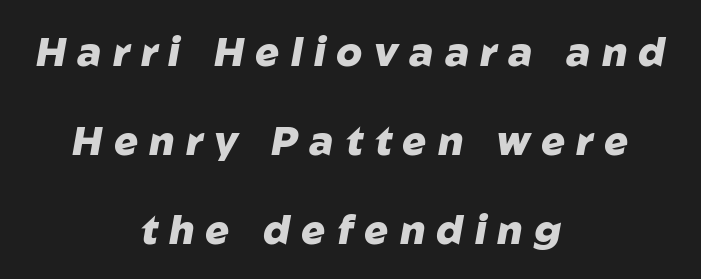
Q: Is the text bold? A: Yes.
Q: Is the text italic (slanted)? A: Yes, it leans right by about 10 degrees.
Q: Is the text underlined? A: No.
Q: How is the paragraph aligned? A: Centered.
Q: Is the spacing between letters normal or unusually wide? A: Unusually wide.
Q: Is the spacing between lines tight, normal or loose? A: Loose.
Q: Width (condensed, normal, or wide)? A: Normal.
Q: Stroke contrast? A: Low.
Q: x-height? A: Medium.
Q: Monospaced? A: No.
